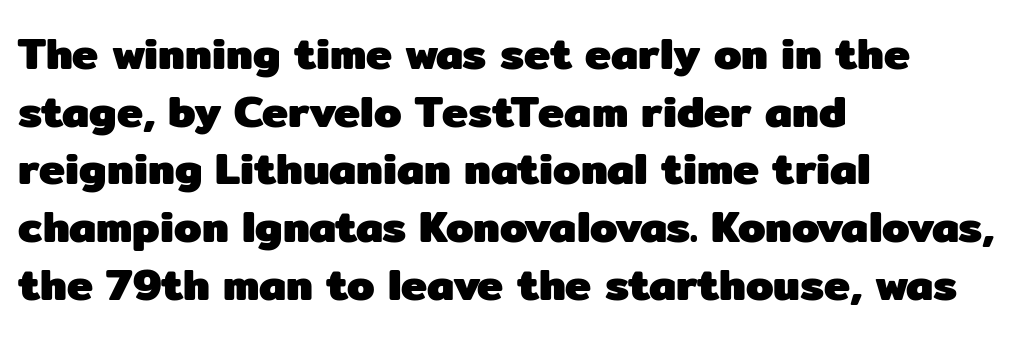
The image shows 44 px heavy sans-serif type, upright; set left-aligned, normal line spacing (1.31x), normal letter spacing, not underlined; low stroke contrast and a medium x-height.
